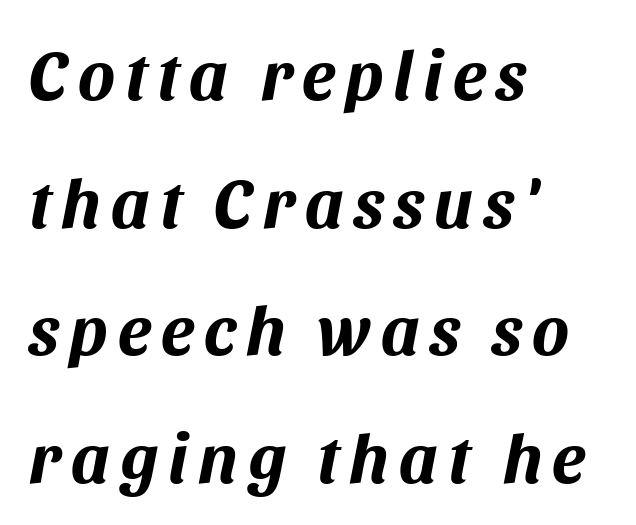
{"italic": "yes", "lean": "right", "slant_degrees": 11, "bold": "yes", "weight": "bold", "width": "normal", "stroke_contrast": "medium", "x_height": "large", "monospaced": "no", "underline": "no", "align": "left", "line_spacing_ratio": 1.85, "glyph_px": 69}
